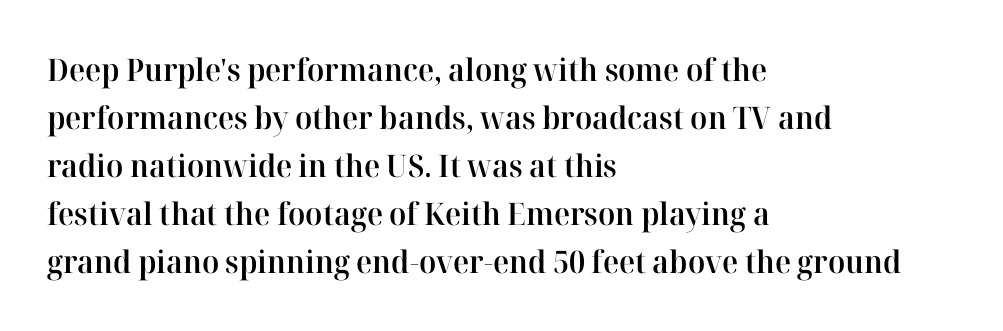
Glyph-to-glyph distance matches everyday printed text. Leftover space on each line is placed entirely after the last word. Look at the stroke-to-counter ratio: somewhat heavy, a semibold. Do the characters align in a grid? No, the font is proportional.
